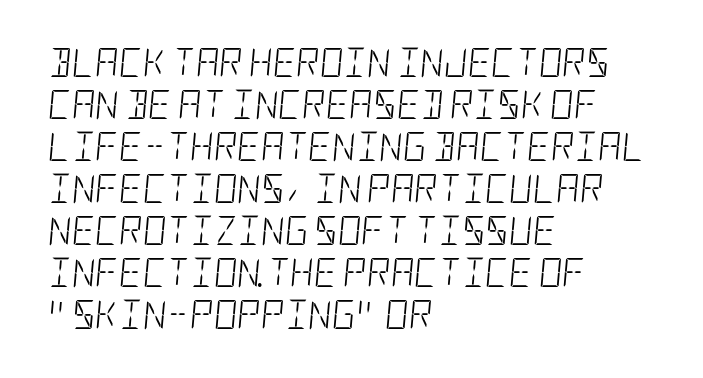
{"italic": "yes", "lean": "right", "slant_degrees": 5, "bold": "no", "weight": "light", "width": "condensed", "stroke_contrast": "low", "x_height": "large", "underline": "no", "align": "left", "line_spacing": "normal", "line_spacing_ratio": 1.45, "letter_spacing": "normal", "letter_spacing_em": 0.0, "glyph_px": 29}
